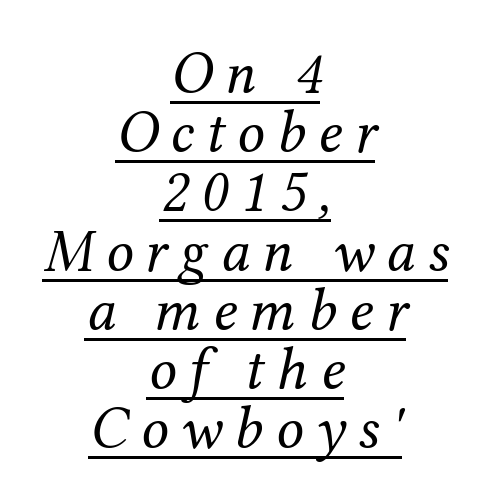
Q: Is the text bold? A: No.
Q: Is the text italic (slanted)? A: Yes, it leans right by about 12 degrees.
Q: Is the typeface a serif or a sans-serif typeface? A: Serif.
Q: Is the text underlined? A: Yes.
Q: How is the paragraph aligned? A: Centered.
Q: Is the spacing between letters normal or unusually wide? A: Unusually wide.
Q: Is the spacing between lines tight, normal or loose? A: Tight.
Q: Width (condensed, normal, or wide)? A: Normal.
Q: Stroke contrast? A: Medium.
Q: x-height? A: Medium.
Q: Monospaced? A: No.
